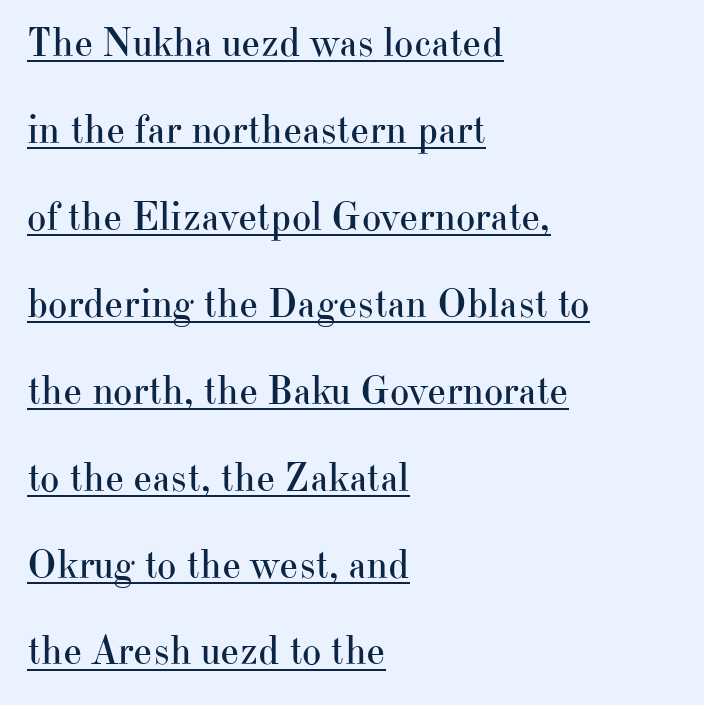
The image shows 41 px regular-weight serif type, upright; set left-aligned, loose line spacing (2.12x), normal letter spacing, underlined; high stroke contrast and a small x-height.
